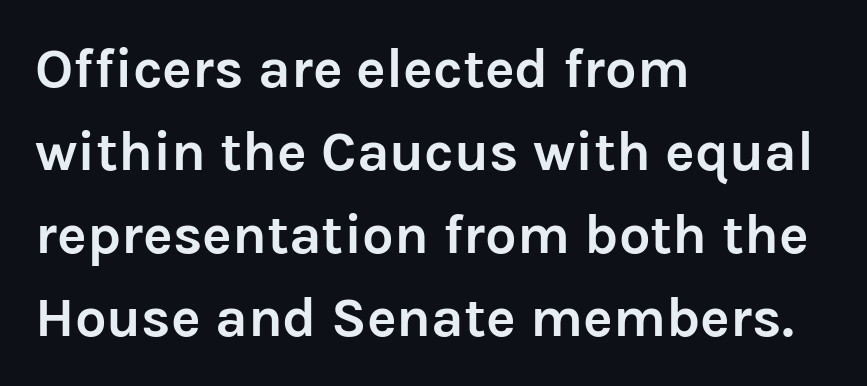
Q: Is the text bold? A: Yes.
Q: Is the text italic (slanted)? A: No, it is upright.
Q: Is the typeface a serif or a sans-serif typeface? A: Sans-serif.
Q: Is the text underlined? A: No.
Q: How is the paragraph aligned? A: Left-aligned.
Q: Is the spacing between letters normal or unusually wide? A: Normal.
Q: Is the spacing between lines tight, normal or loose? A: Normal.
Q: Width (condensed, normal, or wide)? A: Normal.
Q: Stroke contrast? A: Low.
Q: x-height? A: Medium.
Q: Monospaced? A: No.
